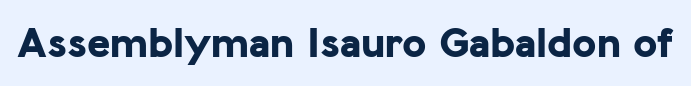
{"serif": "no", "italic": "no", "bold": "yes", "weight": "bold", "width": "normal", "stroke_contrast": "low", "x_height": "medium", "monospaced": "no", "underline": "no", "letter_spacing": "normal", "letter_spacing_em": 0.0, "glyph_px": 44}
